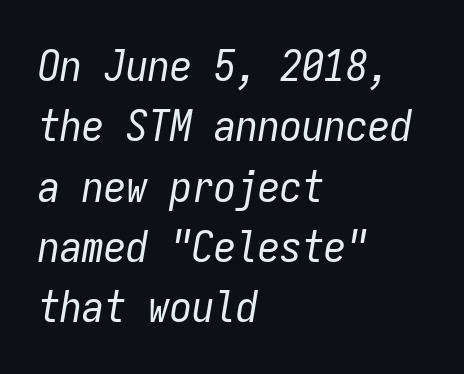
Q: Is the text bold? A: No.
Q: Is the text italic (slanted)? A: Yes, it leans right by about 9 degrees.
Q: Is the text underlined? A: No.
Q: How is the paragraph aligned? A: Left-aligned.
Q: Is the spacing between letters normal or unusually wide? A: Normal.
Q: Is the spacing between lines tight, normal or loose? A: Normal.
Q: Width (condensed, normal, or wide)? A: Condensed.
Q: Stroke contrast? A: Low.
Q: x-height? A: Medium.
Q: Monospaced? A: Yes.
